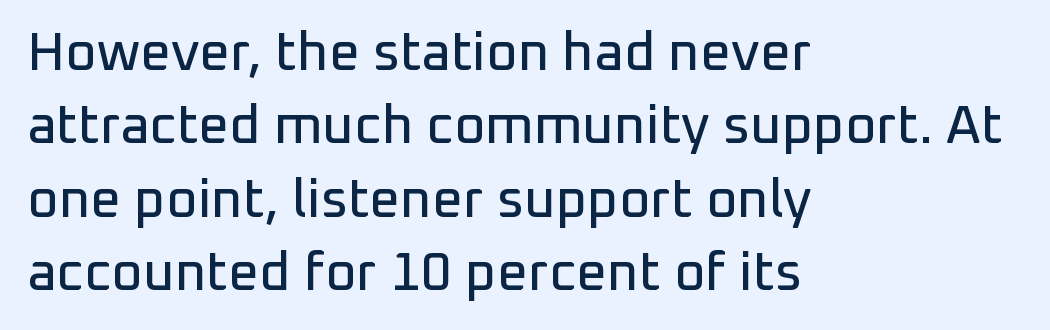
{"serif": "no", "italic": "no", "width": "normal", "stroke_contrast": "low", "x_height": "medium", "monospaced": "no", "underline": "no", "align": "left", "line_spacing": "normal", "line_spacing_ratio": 1.36, "letter_spacing": "normal", "letter_spacing_em": 0.0, "glyph_px": 54}
